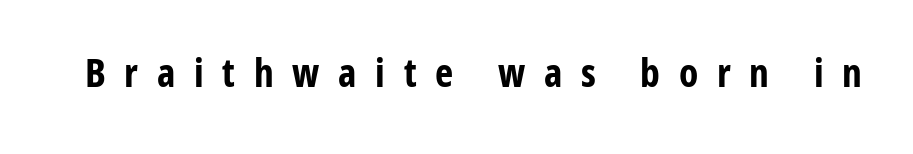
Q: Is the text bold? A: Yes.
Q: Is the text italic (slanted)? A: No, it is upright.
Q: Is the typeface a serif or a sans-serif typeface? A: Sans-serif.
Q: Is the text underlined? A: No.
Q: Is the spacing between letters normal or unusually wide? A: Unusually wide.
Q: Width (condensed, normal, or wide)? A: Condensed.
Q: Stroke contrast? A: Low.
Q: x-height? A: Medium.
Q: Monospaced? A: No.
